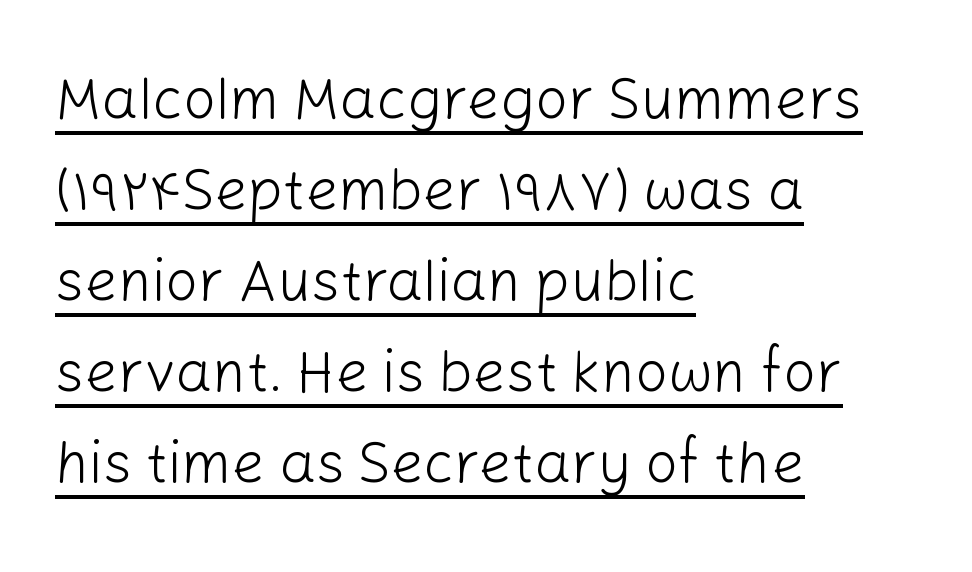
What kind of face is this? One without serifs — a sans. The text block is weighted toward the left margin, trailing off unevenly rightward. The letters advance in unequal steps, a hallmark of proportional type. Decoration check: the copy is underlined. Designer's note — italics off, roman on.
